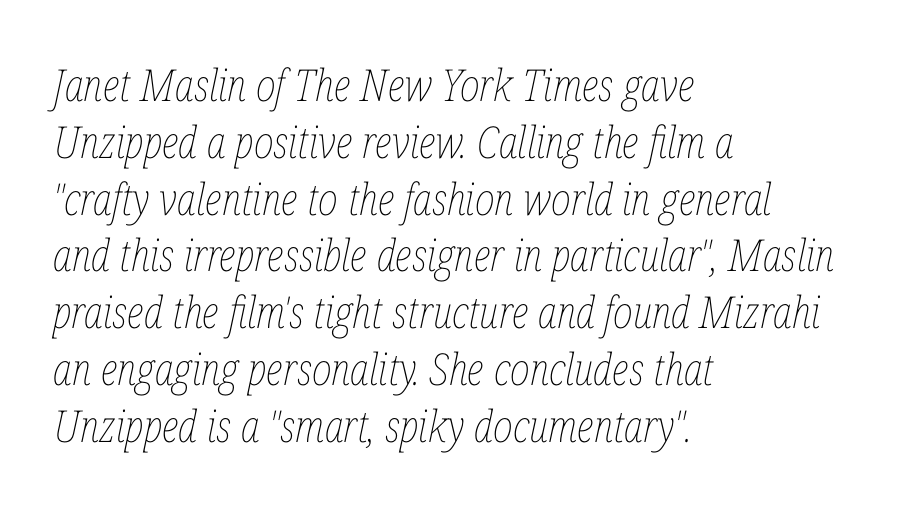
Casual observation: everything's shoved over to the left. Honestly, the row spacing looks completely unremarkable. Is this a fixed-width face? No — the glyphs have proportional, varying widths. The baseline area is clear. Look at the tracking — it's just the regular setting, nothing added. The strokes are not fattened; the text isn't bold.
